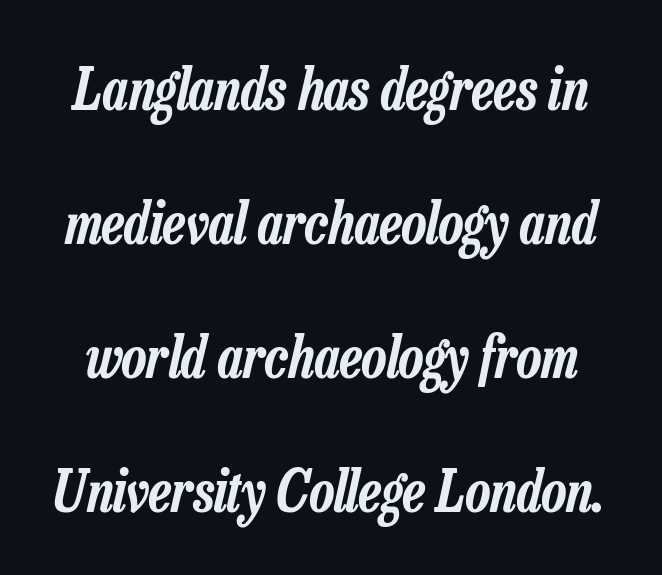
The letters advance in unequal steps, a hallmark of proportional type. If you measured baseline to baseline, you'd find a long distance. Check under the words: just untouched page. Default kerning and tracking; the words read as compact shapes. Notice how the stems are inclined rather than vertical — that's the hallmark of italics.
